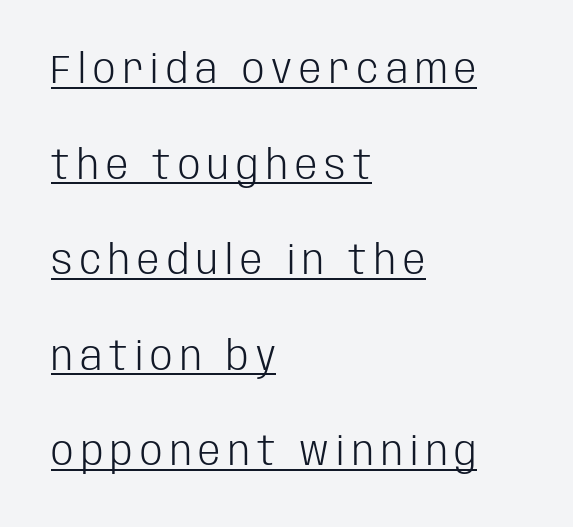
Q: Is the text bold? A: No.
Q: Is the text italic (slanted)? A: No, it is upright.
Q: Is the typeface a serif or a sans-serif typeface? A: Sans-serif.
Q: Is the text underlined? A: Yes.
Q: How is the paragraph aligned? A: Left-aligned.
Q: Is the spacing between lines tight, normal or loose? A: Loose.
Q: Width (condensed, normal, or wide)? A: Condensed.
Q: Stroke contrast? A: Low.
Q: x-height? A: Large.
Q: Monospaced? A: No.
